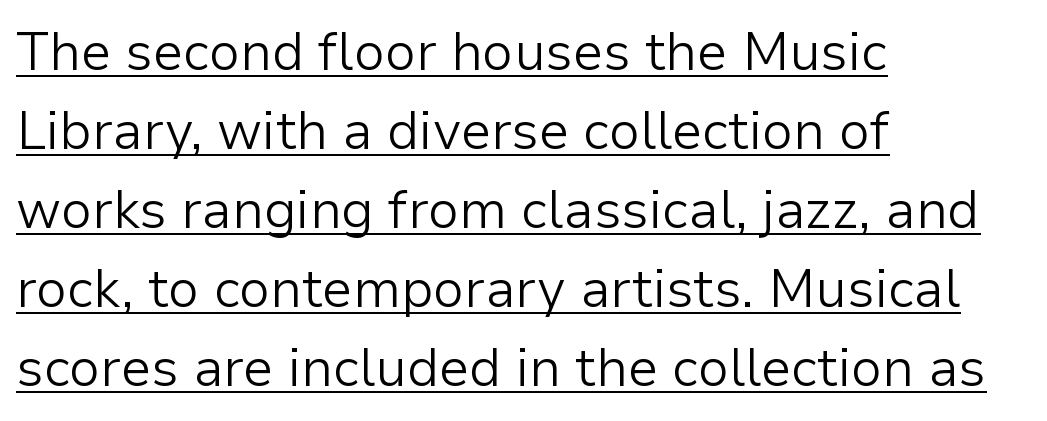
The image shows 53 px light sans-serif type, upright; set left-aligned, normal line spacing (1.49x), normal letter spacing, underlined; low stroke contrast and a medium x-height.
